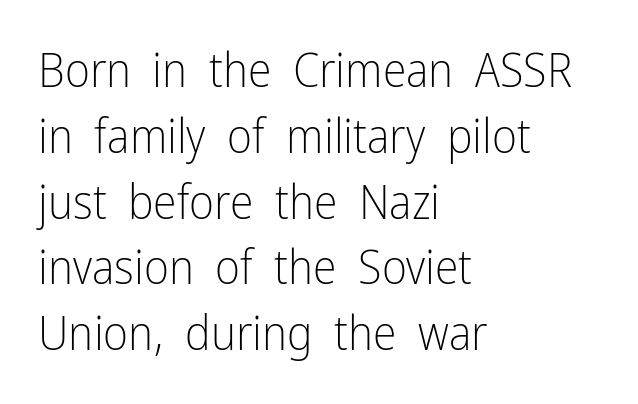
The paragraph has a hard left edge and a soft right edge. This sample has the flowing, uneven cadence of proportional lettering. Vertical stems look standard width or narrower in stroke. Normally led — the rows are evenly, conventionally spaced.
